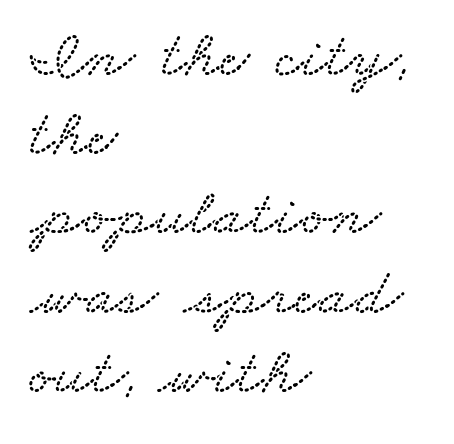
Q: Is the text underlined? A: No.
Q: How is the paragraph aligned? A: Left-aligned.
Q: Is the spacing between letters normal or unusually wide? A: Normal.
Q: Width (condensed, normal, or wide)? A: Wide.
Q: Stroke contrast? A: Low.
Q: x-height? A: Small.
Q: Monospaced? A: No.
